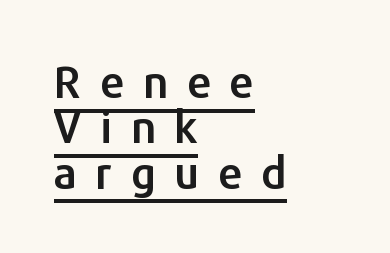
{"serif": "no", "italic": "no", "width": "normal", "stroke_contrast": "low", "x_height": "medium", "monospaced": "no", "underline": "yes", "align": "left", "line_spacing": "tight", "line_spacing_ratio": 1.03, "letter_spacing": "wide", "letter_spacing_em": 0.41, "glyph_px": 44}
